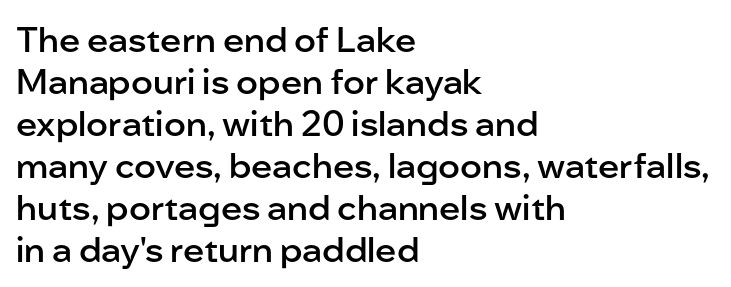
Q: Is the text bold? A: Semi-bold.
Q: Is the text italic (slanted)? A: No, it is upright.
Q: Is the typeface a serif or a sans-serif typeface? A: Sans-serif.
Q: Is the text underlined? A: No.
Q: How is the paragraph aligned? A: Left-aligned.
Q: Is the spacing between letters normal or unusually wide? A: Normal.
Q: Width (condensed, normal, or wide)? A: Normal.
Q: Stroke contrast? A: Low.
Q: x-height? A: Medium.
Q: Monospaced? A: No.
